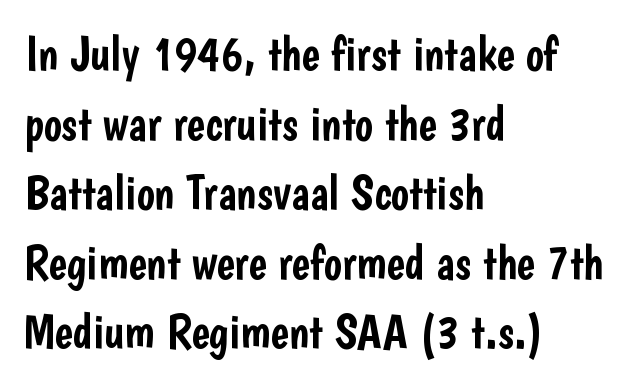
{"serif": "no", "italic": "no", "width": "condensed", "stroke_contrast": "low", "x_height": "medium", "monospaced": "no", "underline": "no", "align": "left", "line_spacing": "normal", "line_spacing_ratio": 1.45, "letter_spacing": "normal", "letter_spacing_em": 0.0, "glyph_px": 48}
